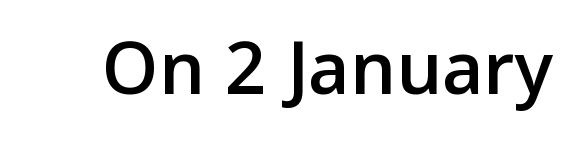
The type family on display is of the sans-serif kind. Short note: letters normally spaced. The rendering uses natural spacing where letterforms have individual widths. Unlike italic type, these characters show no tilt at all. The glyphs are unaccompanied by any horizontal stroke below them.
